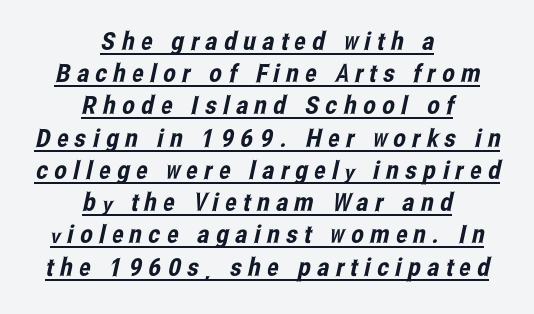
{"underline": "yes", "align": "center", "line_spacing": "normal", "line_spacing_ratio": 1.29, "letter_spacing": "wide", "letter_spacing_em": 0.26, "glyph_px": 25}
